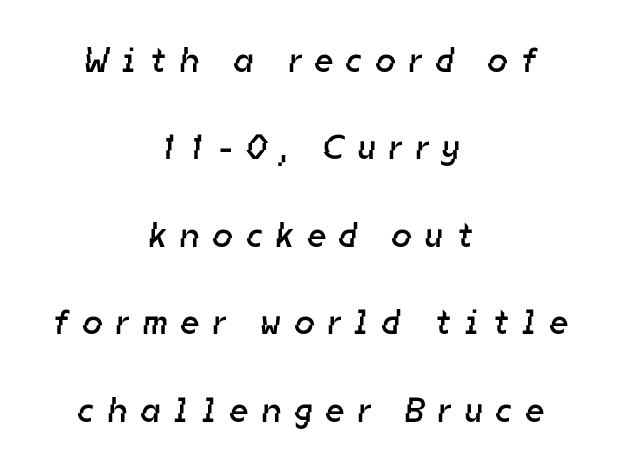
Q: Is the text bold? A: No.
Q: Is the typeface a serif or a sans-serif typeface? A: Sans-serif.
Q: Is the text underlined? A: No.
Q: How is the paragraph aligned? A: Centered.
Q: Is the spacing between letters normal or unusually wide? A: Unusually wide.
Q: Is the spacing between lines tight, normal or loose? A: Loose.
Q: Width (condensed, normal, or wide)? A: Normal.
Q: Stroke contrast? A: Low.
Q: x-height? A: Medium.
Q: Monospaced? A: No.
